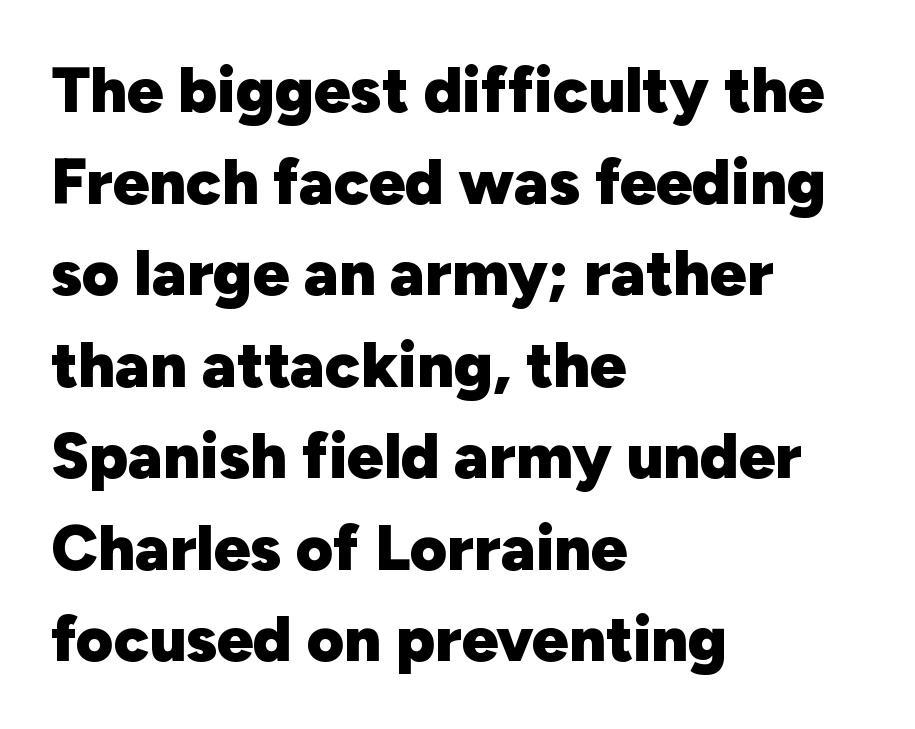
Notice how the passage keeps a crisp vertical edge on the left only. The face used here is proportionally spaced, like ordinary book or web type. Caption: bold face, heavy strokes. Every character sits straight up, as roman type does. This is sans-serif lettering, the kind often seen on screens and signage. Whoever set this chose a conventional vertical rhythm.
